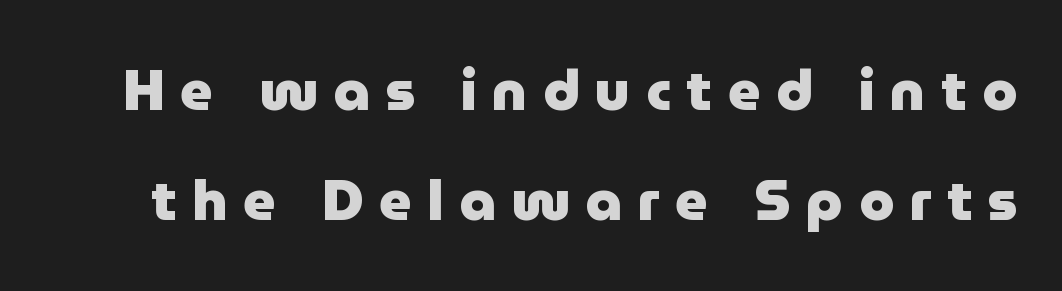
The image shows 57 px heavy sans-serif type, upright; set loose line spacing (1.93x), unusually wide letter spacing (+0.27 em), not underlined; low stroke contrast and a medium x-height.
